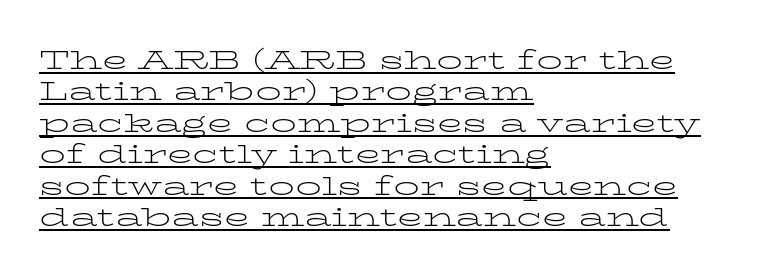
{"italic": "no", "bold": "no", "underline": "yes", "align": "left", "line_spacing_ratio": 1.21, "letter_spacing": "normal", "letter_spacing_em": 0.0, "glyph_px": 26}
